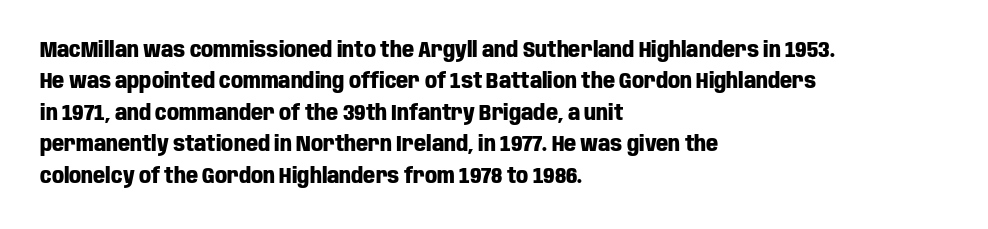
{"italic": "no", "bold": "yes", "underline": "no", "align": "left", "line_spacing": "normal", "line_spacing_ratio": 1.5, "letter_spacing": "normal", "letter_spacing_em": 0.0, "glyph_px": 21}
